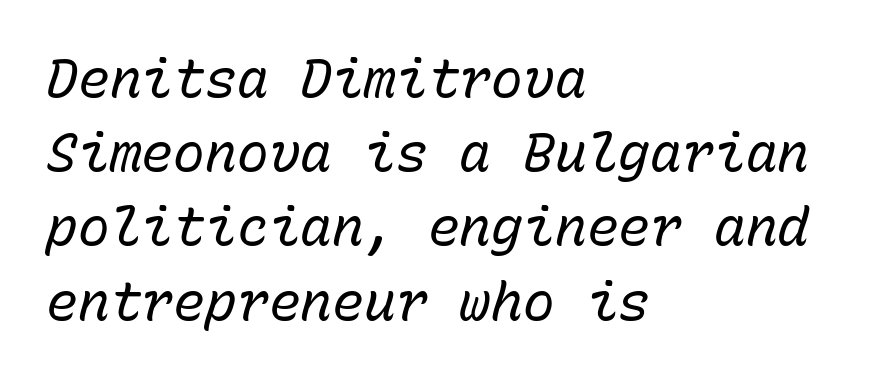
The image shows 53 px regular-weight type, italic (leaning right), monospaced; set left-aligned, normal line spacing (1.4x), normal letter spacing, not underlined; low stroke contrast and a medium x-height.
